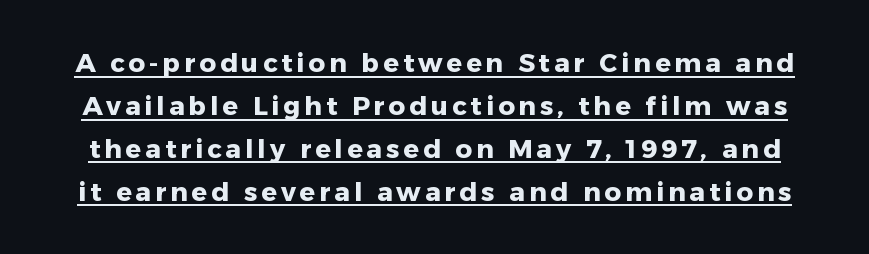
The image shows 26 px bold type, upright; set normal line spacing (1.65x), underlined.
